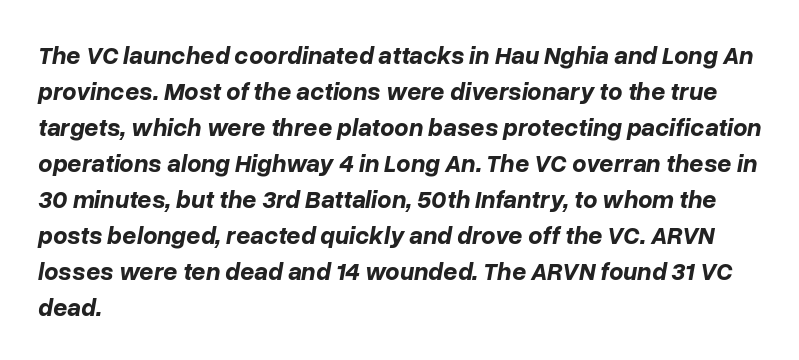
Q: Is the text bold? A: Yes.
Q: Is the text italic (slanted)? A: Yes, it leans right by about 10 degrees.
Q: Is the text underlined? A: No.
Q: How is the paragraph aligned? A: Left-aligned.
Q: Is the spacing between letters normal or unusually wide? A: Normal.
Q: Is the spacing between lines tight, normal or loose? A: Normal.
